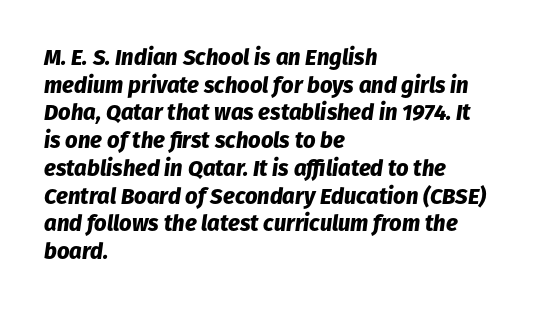
{"italic": "yes", "lean": "right", "slant_degrees": 8, "bold": "yes", "underline": "no", "align": "left", "line_spacing": "normal", "line_spacing_ratio": 1.26, "letter_spacing": "normal", "letter_spacing_em": 0.0, "glyph_px": 22}
